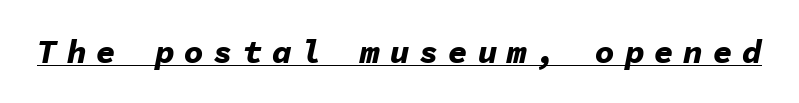
{"italic": "yes", "lean": "right", "slant_degrees": 11, "bold": "yes", "weight": "bold", "width": "normal", "stroke_contrast": "low", "x_height": "medium", "monospaced": "yes", "underline": "yes", "letter_spacing": "wide", "letter_spacing_em": 0.29, "glyph_px": 33}
